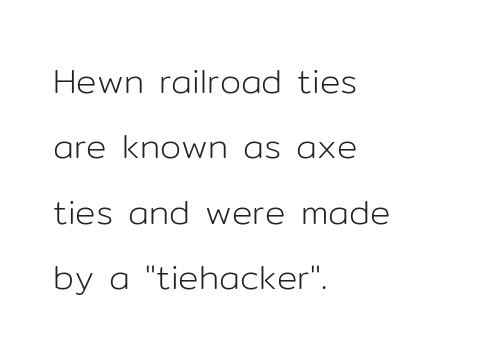
Words appear dense and cohesive because spacing is normal. Students, observe: this is what heavily led, spacious text looks like. The lettering stays uniformly vertical, giving the passage a roman look. Check under the words: just untouched page.
